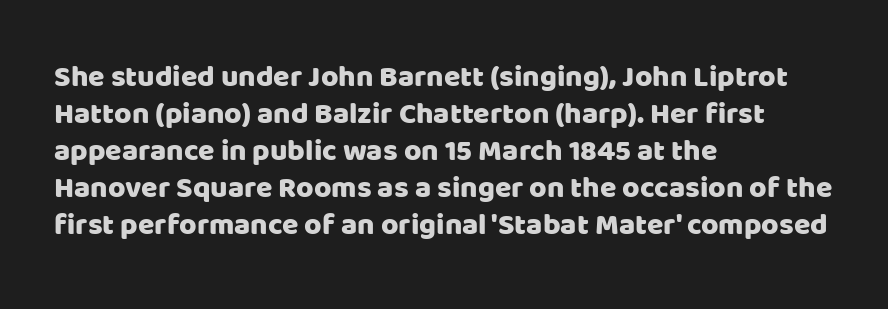
{"serif": "no", "italic": "no", "width": "normal", "stroke_contrast": "low", "x_height": "large", "monospaced": "no", "underline": "no", "align": "left", "line_spacing_ratio": 1.23, "letter_spacing": "normal", "letter_spacing_em": 0.0, "glyph_px": 30}
